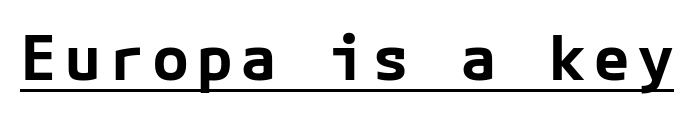
{"serif": "no", "italic": "no", "bold": "yes", "weight": "bold", "width": "normal", "stroke_contrast": "low", "x_height": "medium", "underline": "yes", "glyph_px": 62}
